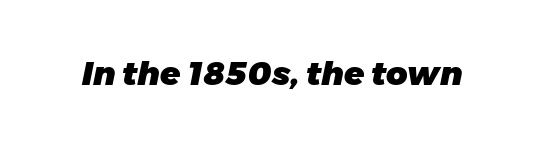
The tracking reads as untouched default to a designer's eye. Note the varied advance widths — an 'i' is clearly narrower than an 'm'. Its strokes are broad and dark, the hallmark of bold type. No word sits above an underline. Slanted lettering throughout.
